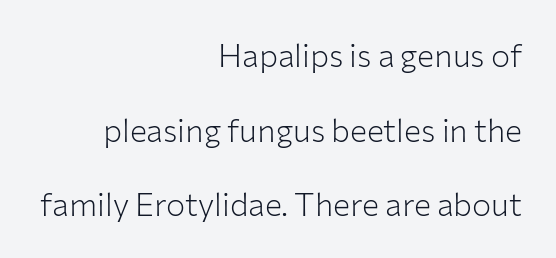
The rendering keeps characters at their native spacing. Summary of weight: not heavy and not bold. Reading down the block, your eye finds every line finishing at a fixed right position. To sum up the face: it is a sans, with no serifs. The passage shown is typed in a proportional face where columns would drift. Every character sits straight up, as roman type does.
